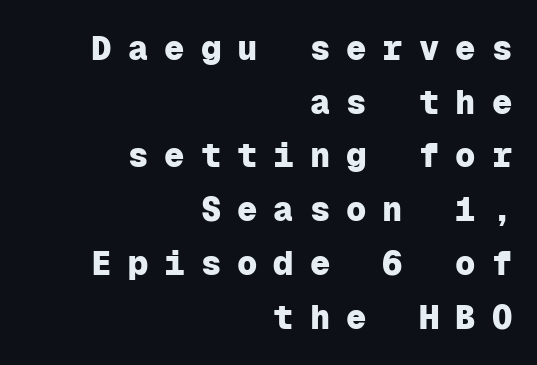
{"serif": "no", "italic": "no", "bold": "yes", "weight": "heavy", "width": "normal", "stroke_contrast": "low", "x_height": "medium", "monospaced": "yes", "underline": "no", "align": "right", "line_spacing": "normal", "line_spacing_ratio": 1.58, "letter_spacing": "wide", "letter_spacing_em": 0.47, "glyph_px": 34}
